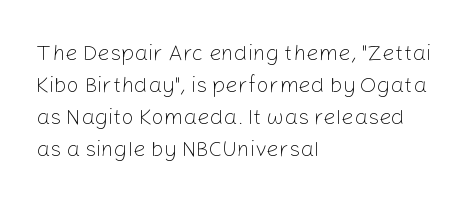
The image shows 22 px text type, upright; set left-aligned, normal line spacing (1.45x), normal letter spacing, not underlined.
